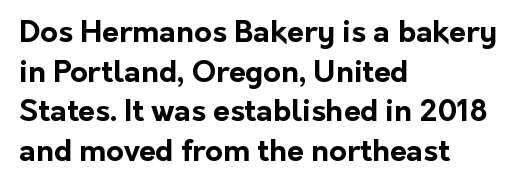
Plenty of ink on the page — the face is bold. The letters stand straight up with perfectly vertical stems. The letters carry no serifs — their stems end cleanly without finishing strokes. Is the letter spacing exaggerated? No — it looks like the ordinary default. Line spacing here is normal.
